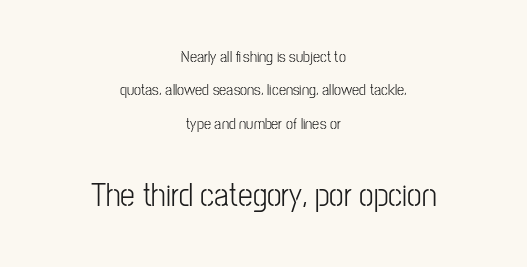
Q: Is the text italic (slanted)? A: No, it is upright.
Q: Is the typeface a serif or a sans-serif typeface? A: Sans-serif.
Q: Is the text underlined? A: No.
Q: How is the paragraph aligned? A: Centered.
Q: Is the spacing between letters normal or unusually wide? A: Normal.
Q: Is the spacing between lines tight, normal or loose? A: Loose.
Q: Which block of text is set in a larger size, the first (top) or the second (bottom)? A: The second (bottom) one.
Q: Width (condensed, normal, or wide)? A: Condensed.
Q: Stroke contrast? A: Low.
Q: x-height? A: Medium.
Q: Monospaced? A: No.
